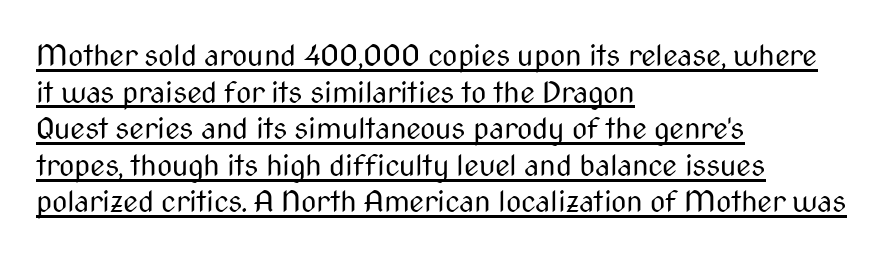
Q: Is the text bold? A: No.
Q: Is the text italic (slanted)? A: No, it is upright.
Q: Is the typeface a serif or a sans-serif typeface? A: Sans-serif.
Q: Is the text underlined? A: Yes.
Q: How is the paragraph aligned? A: Left-aligned.
Q: Is the spacing between letters normal or unusually wide? A: Normal.
Q: Width (condensed, normal, or wide)? A: Condensed.
Q: Stroke contrast? A: Medium.
Q: x-height? A: Medium.
Q: Monospaced? A: No.
